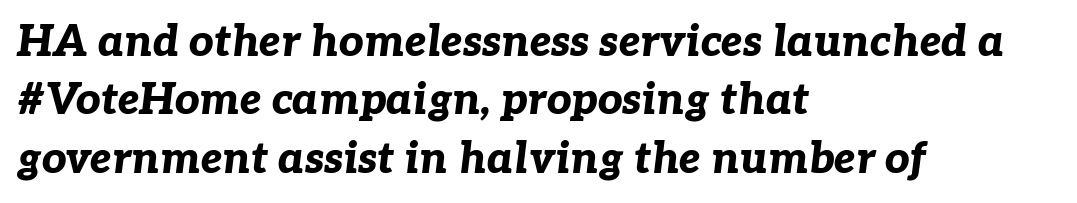
Q: Is the text bold? A: Yes.
Q: Is the text italic (slanted)? A: Yes, it leans right by about 7 degrees.
Q: Is the text underlined? A: No.
Q: How is the paragraph aligned? A: Left-aligned.
Q: Is the spacing between letters normal or unusually wide? A: Normal.
Q: Is the spacing between lines tight, normal or loose? A: Normal.
Q: Width (condensed, normal, or wide)? A: Normal.
Q: Stroke contrast? A: Low.
Q: x-height? A: Medium.
Q: Monospaced? A: No.
